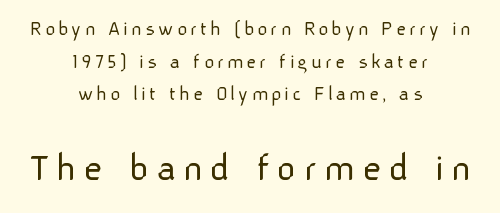
Q: Is the text bold? A: No.
Q: Is the text italic (slanted)? A: No, it is upright.
Q: Is the typeface a serif or a sans-serif typeface? A: Sans-serif.
Q: Is the text underlined? A: No.
Q: How is the paragraph aligned? A: Centered.
Q: Is the spacing between lines tight, normal or loose? A: Normal.
Q: Which block of text is set in a larger size, the first (top) or the second (bottom)? A: The second (bottom) one.
Q: Width (condensed, normal, or wide)? A: Normal.
Q: Stroke contrast? A: Low.
Q: x-height? A: Medium.
Q: Monospaced? A: No.
